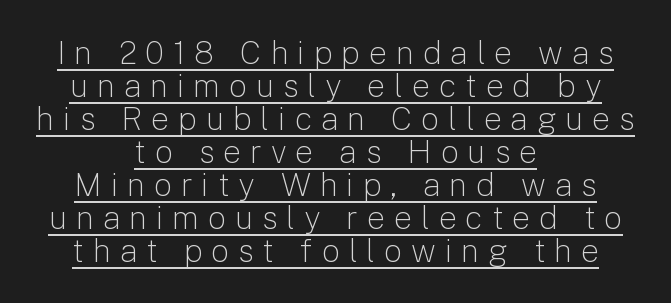
The letters advance in unequal steps, a hallmark of proportional type. The typography opts for an upright posture over an oblique one. Is the stroke heavy? The answer is a plain regular-or-lighter. Letterform terminals end flat and unadorned throughout the passage.
